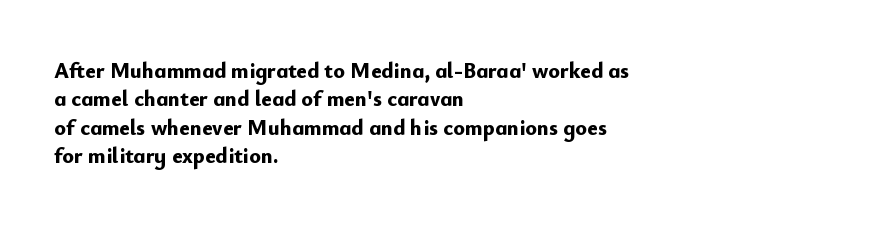
{"italic": "no", "bold": "yes", "underline": "no", "align": "left", "line_spacing": "normal", "line_spacing_ratio": 1.29, "letter_spacing": "normal", "letter_spacing_em": 0.0, "glyph_px": 22}
